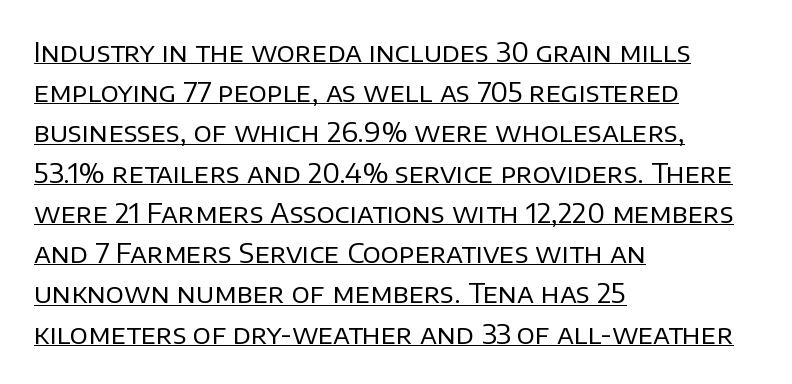
Observe the ordinary spacing: letters are neighbours, not strangers. Ascenders rise straight up at ninety degrees. Emphasis is given by a line drawn under the lettering. A quiet, ordinary-to-light weight characterises the typeface. These lines are set flush left with a ragged right edge. Quick note: interline space is typical.
